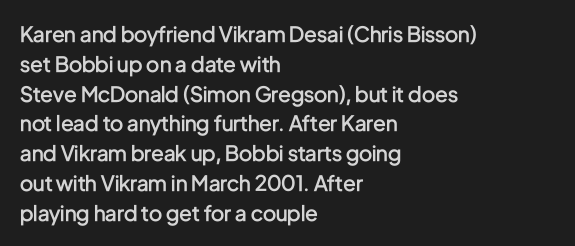
Q: Is the text bold? A: Semi-bold.
Q: Is the text italic (slanted)? A: No, it is upright.
Q: Is the text underlined? A: No.
Q: How is the paragraph aligned? A: Left-aligned.
Q: Is the spacing between letters normal or unusually wide? A: Normal.
Q: Is the spacing between lines tight, normal or loose? A: Normal.
